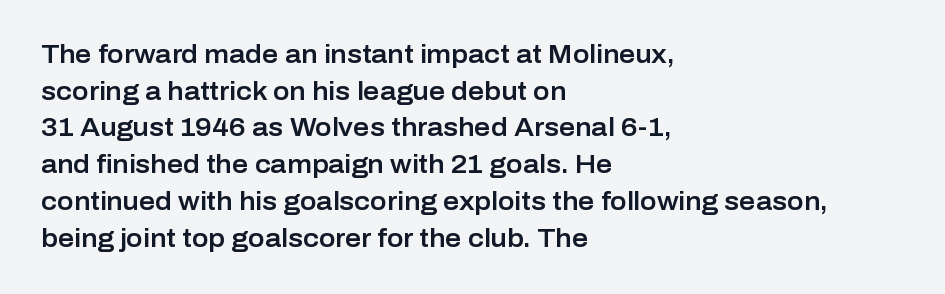
{"italic": "no", "underline": "no", "align": "left", "line_spacing": "normal", "line_spacing_ratio": 1.47, "letter_spacing": "normal", "letter_spacing_em": 0.0, "glyph_px": 25}
